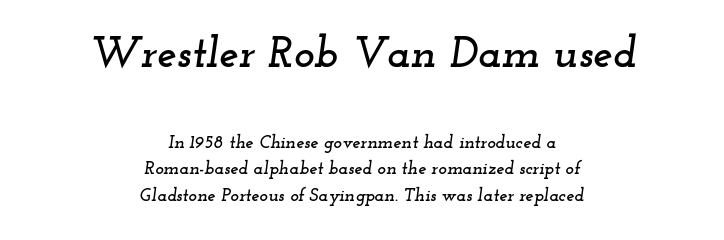
The image shows 44 px wide serif type, italic (leaning right); set centered, normal line spacing (1.47x), normal letter spacing, not underlined; the first (top) block is 2.44x larger; low stroke contrast and a small x-height.
